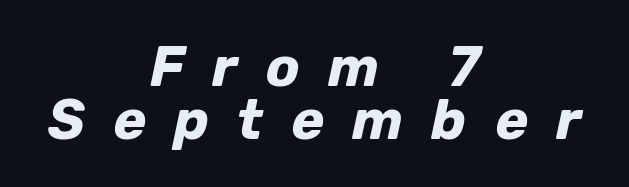
Q: Is the text bold? A: Yes.
Q: Is the text italic (slanted)? A: Yes, it leans right by about 12 degrees.
Q: Is the text underlined? A: No.
Q: How is the paragraph aligned? A: Centered.
Q: Is the spacing between letters normal or unusually wide? A: Unusually wide.
Q: Is the spacing between lines tight, normal or loose? A: Tight.
Q: Width (condensed, normal, or wide)? A: Normal.
Q: Stroke contrast? A: Low.
Q: x-height? A: Medium.
Q: Monospaced? A: No.
